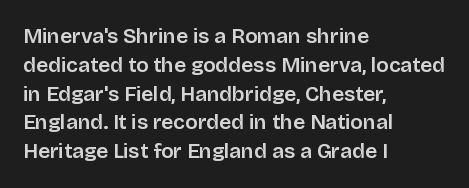
The image shows 21 px text type, upright; set left-aligned, normal line spacing (1.37x), normal letter spacing, not underlined.
